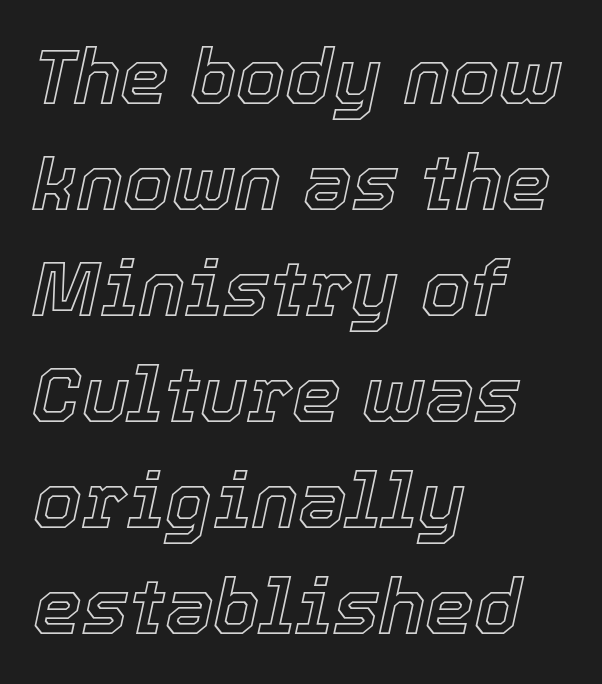
The foot of each line stays bare and open. Looks like regular typesetting: each glyph gets only the width it needs. The rendering keeps characters at their native spacing. If you drew a ruler down the left edge, every line would touch it.
